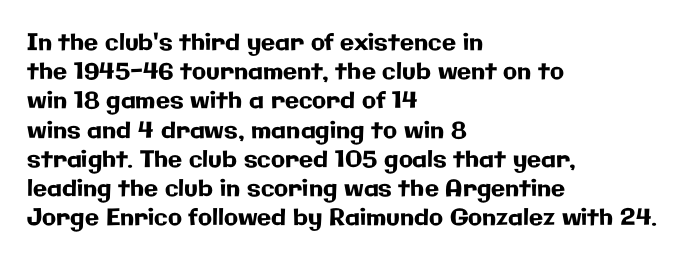
Q: Is the text italic (slanted)? A: No, it is upright.
Q: Is the text underlined? A: No.
Q: How is the paragraph aligned? A: Left-aligned.
Q: Is the spacing between letters normal or unusually wide? A: Normal.
Q: Is the spacing between lines tight, normal or loose? A: Normal.
